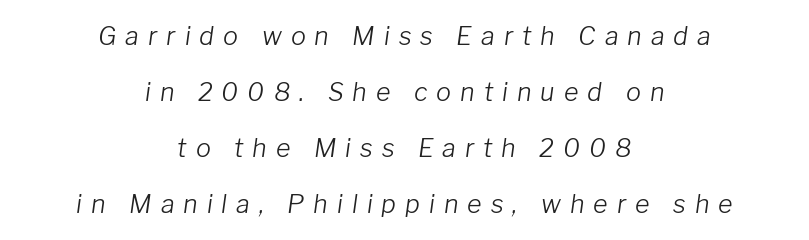
The image shows 25 px text type, italic (leaning right); set centered, loose line spacing (2.24x), unusually wide letter spacing (+0.36 em), not underlined.
